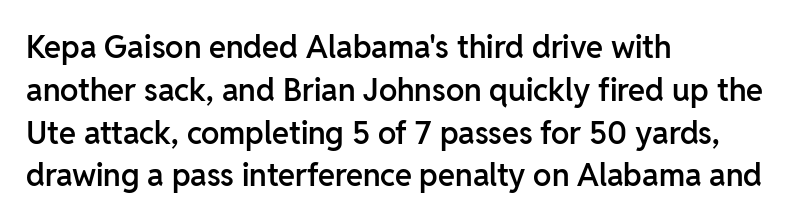
The image shows 31 px semibold sans-serif type, upright; set left-aligned, normal line spacing (1.38x), normal letter spacing, not underlined; low stroke contrast and a medium x-height.
